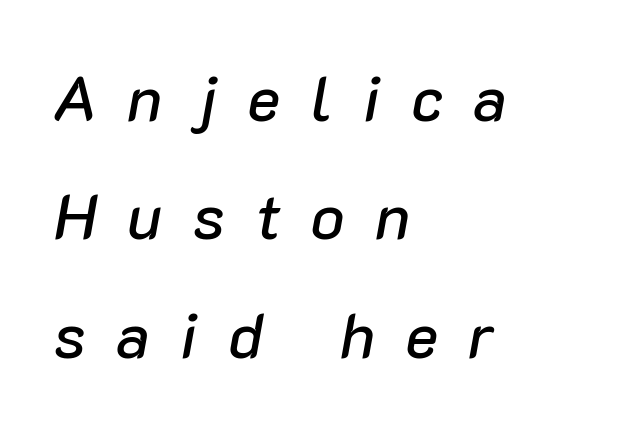
Q: Is the text italic (slanted)? A: Yes, it leans right by about 10 degrees.
Q: Is the text underlined? A: No.
Q: How is the paragraph aligned? A: Left-aligned.
Q: Is the spacing between letters normal or unusually wide? A: Unusually wide.
Q: Width (condensed, normal, or wide)? A: Normal.
Q: Stroke contrast? A: Low.
Q: x-height? A: Medium.
Q: Monospaced? A: No.
